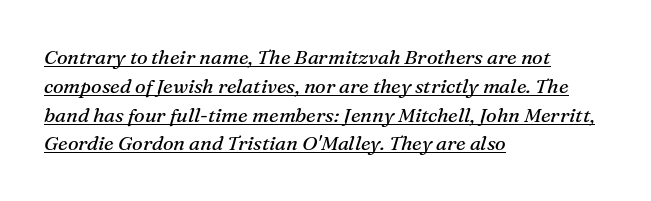
The image shows 20 px text type, italic (leaning right); set left-aligned, normal line spacing (1.44x), normal letter spacing, underlined.
